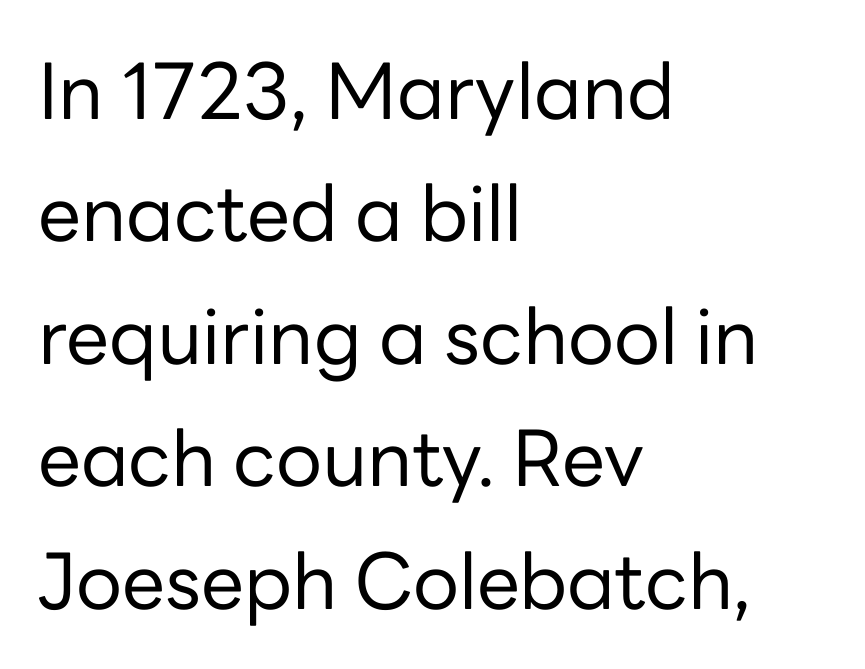
Every character sits straight up, as roman type does. Letters have the restrained weight of plain body copy at most. In terms of letterspacing, this is plain default setting. The paragraph shown leans on its left margin. Note: no serifs on the glyphs.
